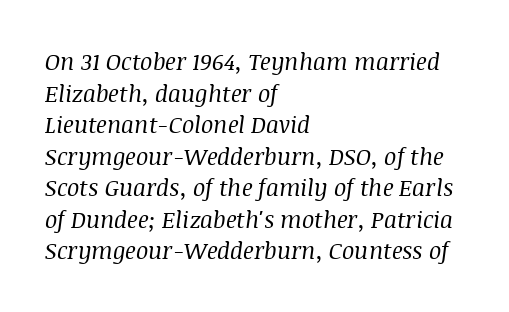
The image shows 23 px text type, italic (leaning right); set left-aligned, normal line spacing (1.37x), normal letter spacing, not underlined.
